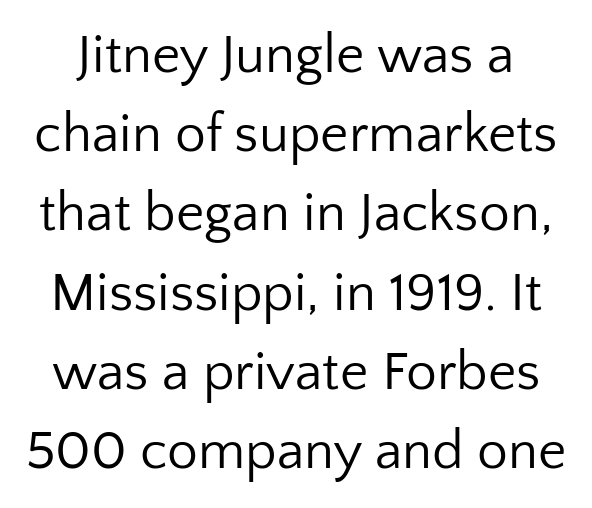
Q: Is the text bold? A: No.
Q: Is the text italic (slanted)? A: No, it is upright.
Q: Is the typeface a serif or a sans-serif typeface? A: Sans-serif.
Q: Is the text underlined? A: No.
Q: Is the spacing between letters normal or unusually wide? A: Normal.
Q: Is the spacing between lines tight, normal or loose? A: Normal.
Q: Width (condensed, normal, or wide)? A: Normal.
Q: Stroke contrast? A: Low.
Q: x-height? A: Medium.
Q: Monospaced? A: No.
